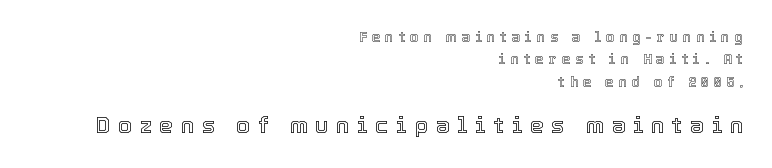
{"italic": "no", "underline": "no", "align": "right", "line_spacing": "normal", "line_spacing_ratio": 1.59, "letter_spacing": "wide", "letter_spacing_em": 0.35, "larger_block": "second", "size_ratio": 1.57, "glyph_px": 22}
